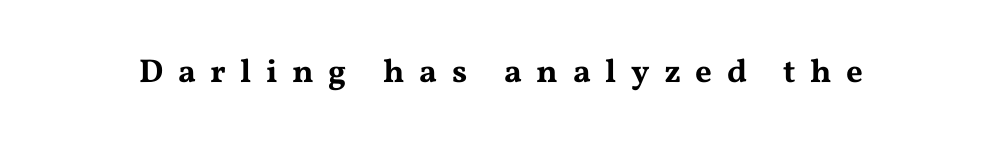
A typesetter would call this heavily tracked-out type. The type family on display is of the serif kind. The letters advance in unequal steps, a hallmark of proportional type. Plain, unruled lines of type.
